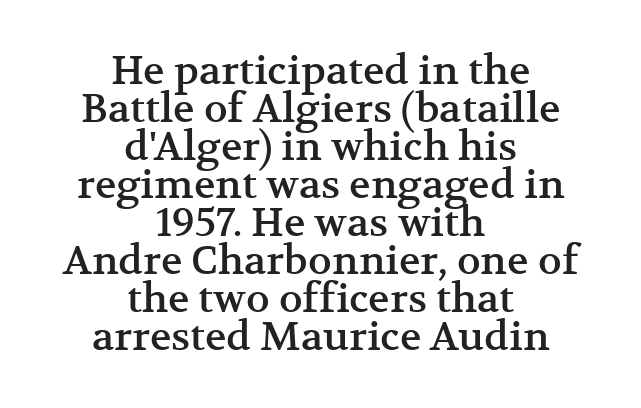
Typeset on center — no edge is straight. The line-height multiplier appears low, near solid setting. Nobody touched the tracking dial on this one. Varying glyph widths throughout — classic text-font behaviour. The space beneath each line is pristine and unruled.
